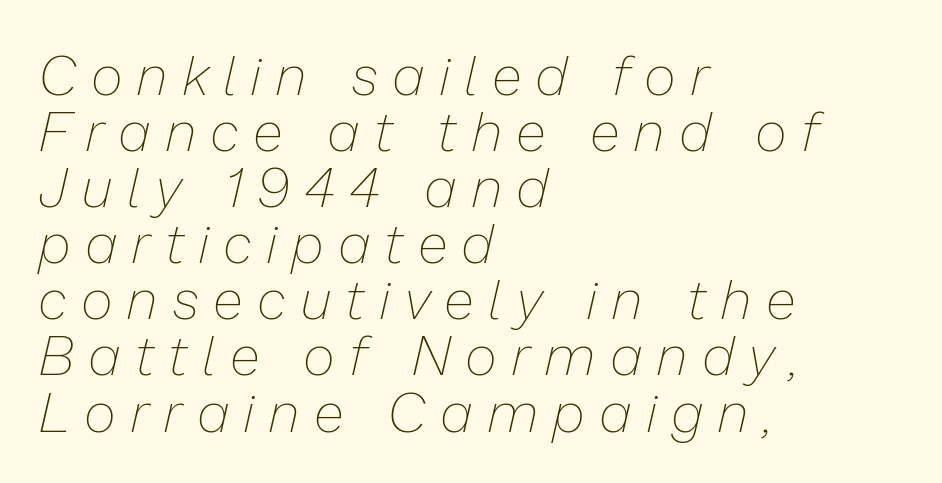
The strip under each line holds only bare page. Regarding leading, the lines here are crowded together. What stands out about the letter spacing? Its width — letters are far apart. These lines stack with their left ends in a neat column. Think of a printed novel: that variable character pitch is what you see here.
